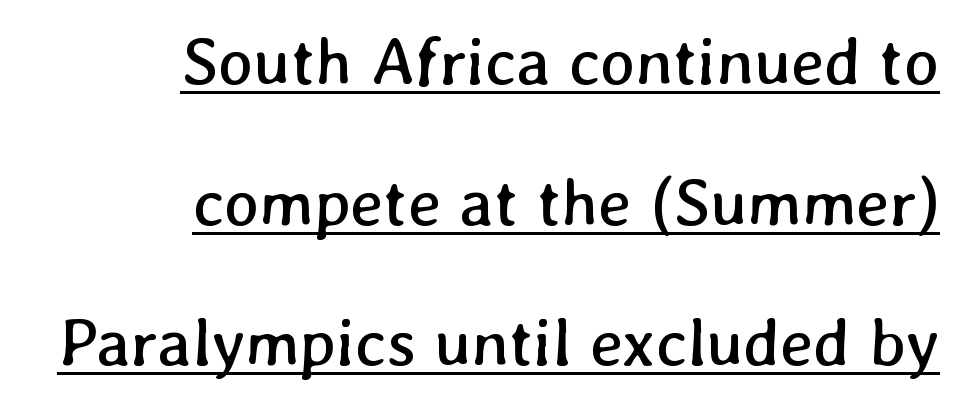
The image shows 67 px regular-weight type; set right-aligned, loose line spacing (2.1x), normal letter spacing, underlined; low stroke contrast and a medium x-height.
